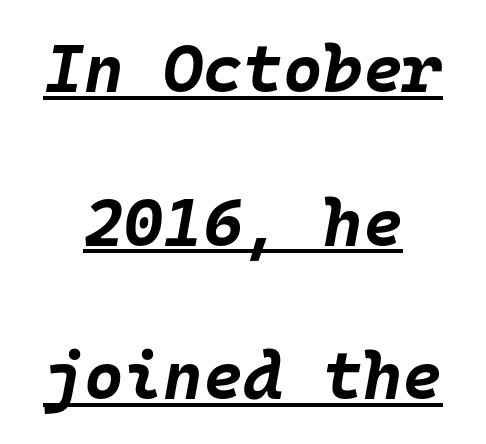
Q: Is the text bold? A: Yes.
Q: Is the text italic (slanted)? A: Yes, it leans right by about 10 degrees.
Q: Is the text underlined? A: Yes.
Q: How is the paragraph aligned? A: Centered.
Q: Is the spacing between letters normal or unusually wide? A: Normal.
Q: Is the spacing between lines tight, normal or loose? A: Loose.
Q: Width (condensed, normal, or wide)? A: Normal.
Q: Stroke contrast? A: Low.
Q: x-height? A: Large.
Q: Monospaced? A: Yes.
